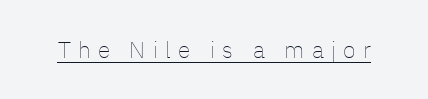
Honestly, the letter spacing is so wide it's the main thing you notice. The type sits square on the baseline with zero lean. A continuous stroke trails under the words, as in a hyperlink. Letters have the restrained weight of plain body copy at most.
